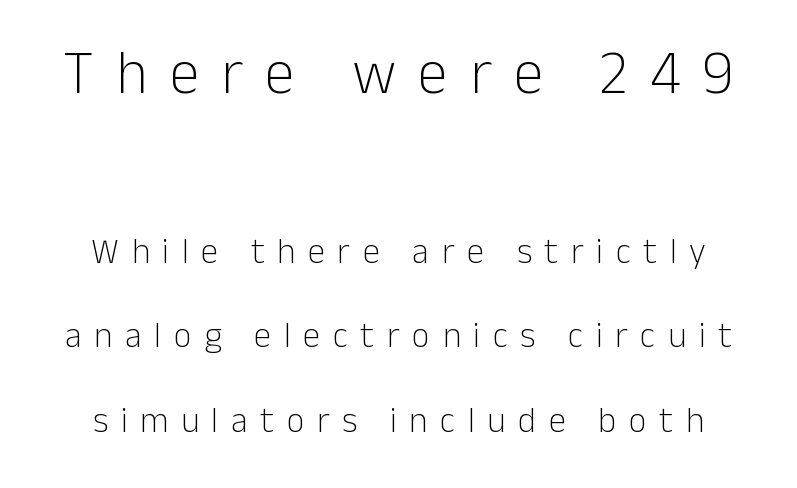
{"serif": "no", "italic": "no", "bold": "no", "weight": "light", "width": "normal", "stroke_contrast": "low", "x_height": "medium", "monospaced": "no", "underline": "no", "align": "center", "line_spacing": "loose", "line_spacing_ratio": 2.41, "letter_spacing": "wide", "letter_spacing_em": 0.36, "larger_block": "first", "size_ratio": 1.74, "glyph_px": 61}
